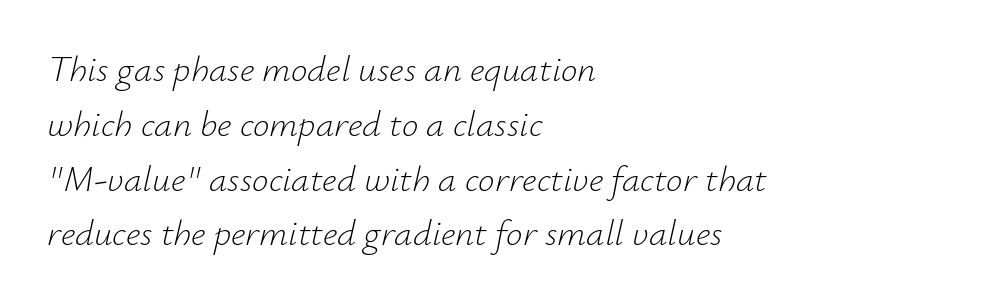
{"italic": "yes", "lean": "right", "slant_degrees": 12, "bold": "no", "weight": "light", "width": "normal", "stroke_contrast": "low", "x_height": "small", "monospaced": "no", "underline": "no", "align": "left", "line_spacing": "normal", "line_spacing_ratio": 1.48, "letter_spacing": "normal", "letter_spacing_em": 0.0, "glyph_px": 37}
